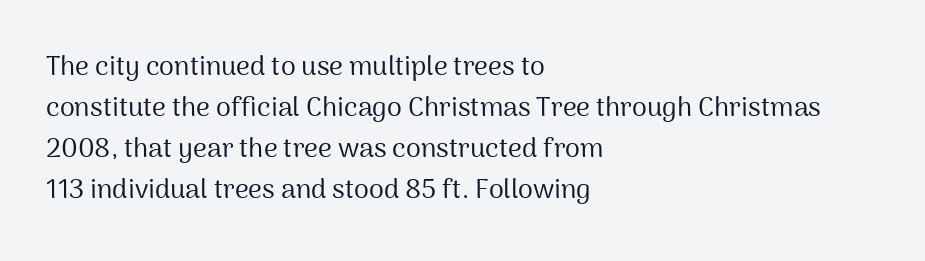
Q: Is the text bold? A: No.
Q: Is the text italic (slanted)? A: No, it is upright.
Q: Is the text underlined? A: No.
Q: How is the paragraph aligned? A: Left-aligned.
Q: Is the spacing between letters normal or unusually wide? A: Normal.
Q: Is the spacing between lines tight, normal or loose? A: Normal.
